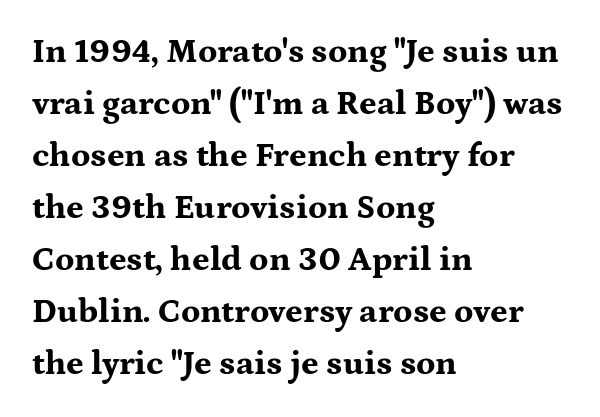
Q: Is the text bold? A: Yes.
Q: Is the text italic (slanted)? A: No, it is upright.
Q: Is the typeface a serif or a sans-serif typeface? A: Serif.
Q: Is the text underlined? A: No.
Q: How is the paragraph aligned? A: Left-aligned.
Q: Is the spacing between letters normal or unusually wide? A: Normal.
Q: Is the spacing between lines tight, normal or loose? A: Normal.
Q: Width (condensed, normal, or wide)? A: Wide.
Q: Stroke contrast? A: Medium.
Q: x-height? A: Medium.
Q: Monospaced? A: No.
